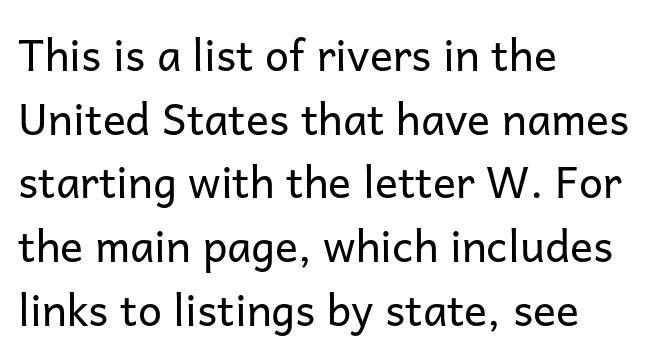
The image shows 43 px regular-weight sans-serif type, upright; set left-aligned, normal line spacing (1.48x), normal letter spacing, not underlined; low stroke contrast and a medium x-height.
